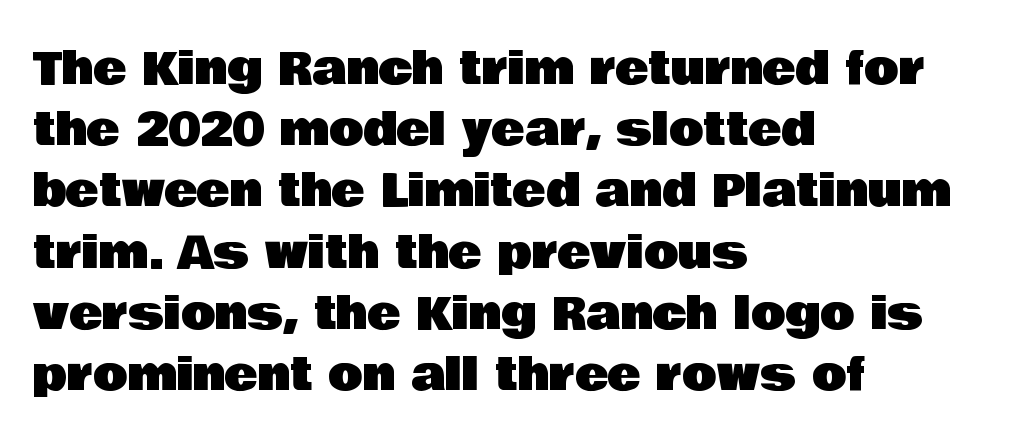
{"serif": "no", "italic": "no", "width": "normal", "stroke_contrast": "low", "x_height": "large", "monospaced": "no", "underline": "no", "align": "left", "line_spacing": "normal", "line_spacing_ratio": 1.36, "letter_spacing": "normal", "letter_spacing_em": 0.0, "glyph_px": 45}
